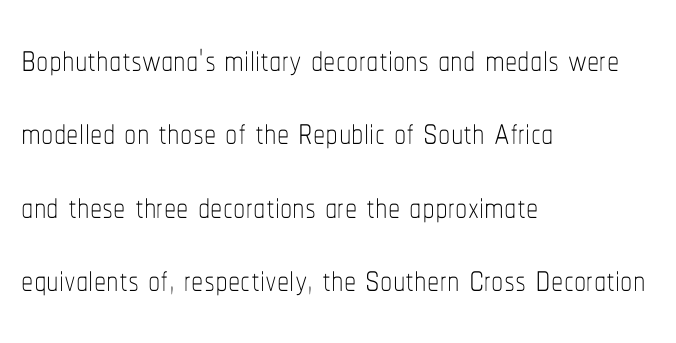
Q: Is the text bold? A: No.
Q: Is the text italic (slanted)? A: No, it is upright.
Q: Is the text underlined? A: No.
Q: How is the paragraph aligned? A: Left-aligned.
Q: Is the spacing between letters normal or unusually wide? A: Normal.
Q: Is the spacing between lines tight, normal or loose? A: Normal.
Q: Width (condensed, normal, or wide)? A: Condensed.
Q: Stroke contrast? A: Low.
Q: x-height? A: Medium.
Q: Monospaced? A: No.
